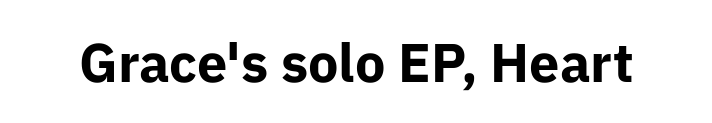
{"serif": "no", "italic": "no", "bold": "yes", "weight": "bold", "width": "normal", "stroke_contrast": "low", "x_height": "medium", "monospaced": "no", "underline": "no", "letter_spacing": "normal", "letter_spacing_em": 0.0, "glyph_px": 54}
